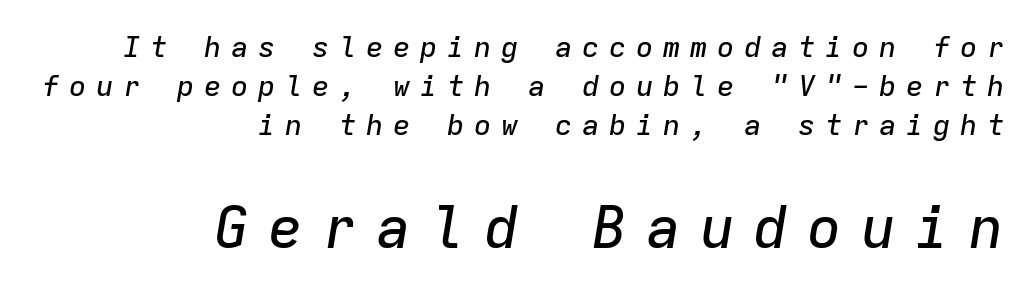
Q: Is the text italic (slanted)? A: Yes, it leans right by about 9 degrees.
Q: Is the text underlined? A: No.
Q: How is the paragraph aligned? A: Right-aligned.
Q: Is the spacing between letters normal or unusually wide? A: Unusually wide.
Q: Is the spacing between lines tight, normal or loose? A: Normal.
Q: Which block of text is set in a larger size, the first (top) or the second (bottom)? A: The second (bottom) one.
Q: Width (condensed, normal, or wide)? A: Normal.
Q: Stroke contrast? A: Low.
Q: x-height? A: Medium.
Q: Monospaced? A: Yes.
